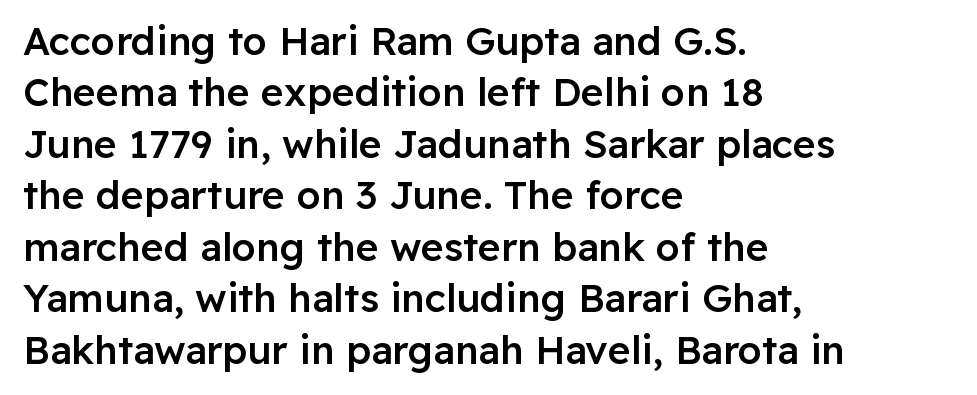
Q: Is the text bold? A: Semi-bold.
Q: Is the text italic (slanted)? A: No, it is upright.
Q: Is the typeface a serif or a sans-serif typeface? A: Sans-serif.
Q: Is the text underlined? A: No.
Q: How is the paragraph aligned? A: Left-aligned.
Q: Is the spacing between letters normal or unusually wide? A: Normal.
Q: Is the spacing between lines tight, normal or loose? A: Normal.
Q: Width (condensed, normal, or wide)? A: Normal.
Q: Stroke contrast? A: Low.
Q: x-height? A: Medium.
Q: Monospaced? A: No.
